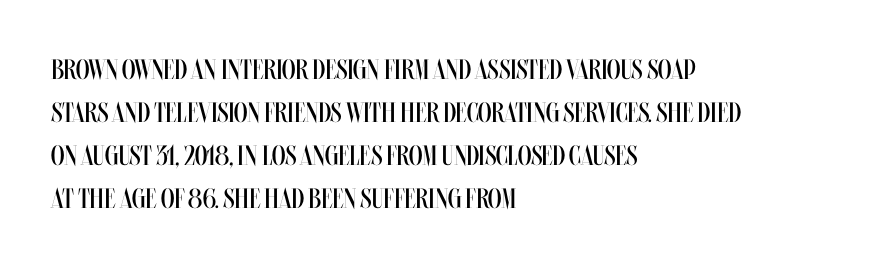
{"italic": "no", "bold": "no", "weight": "regular", "width": "condensed", "stroke_contrast": "medium", "x_height": "large", "monospaced": "no", "underline": "no", "align": "left", "line_spacing": "normal", "line_spacing_ratio": 1.53, "letter_spacing": "normal", "letter_spacing_em": 0.0, "glyph_px": 28}
